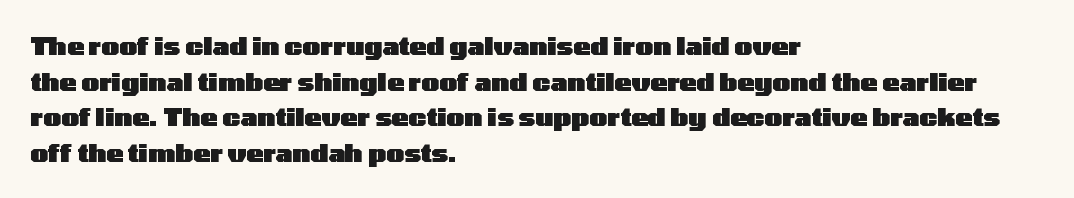
The image shows 25 px bold type, upright; set left-aligned, normal line spacing (1.43x), normal letter spacing, not underlined.
